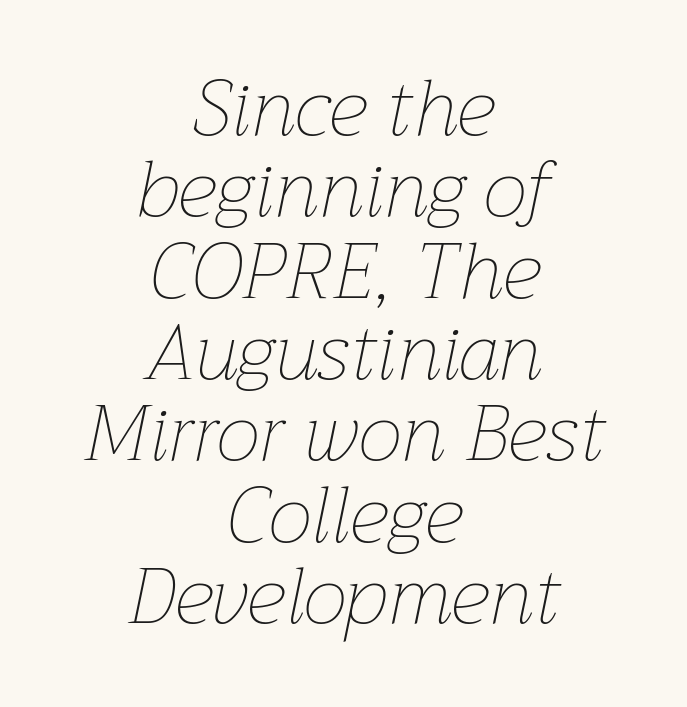
The image shows 79 px thin type, italic (leaning right); set centered, tight line spacing (1.03x), normal letter spacing, not underlined; low stroke contrast and a medium x-height.
